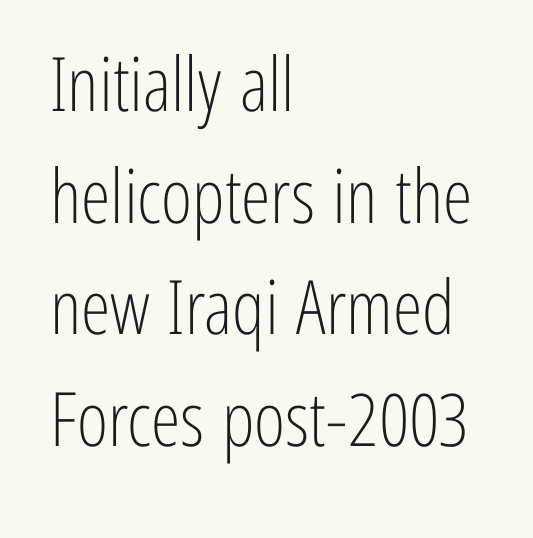
The image shows 75 px light, condensed sans-serif type, upright; set left-aligned, normal line spacing (1.49x), normal letter spacing, not underlined; low stroke contrast and a medium x-height.
